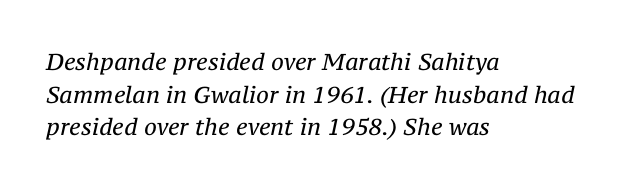
The passage shown is not underscored anywhere. The rag falls on the right side of this text block. Evenly set lines give the paragraph a standard silhouette. The tracking reads as untouched default to a designer's eye. The typesetting does not lean heavy: it is not bold. There's an unmistakable incline to the writing here.
